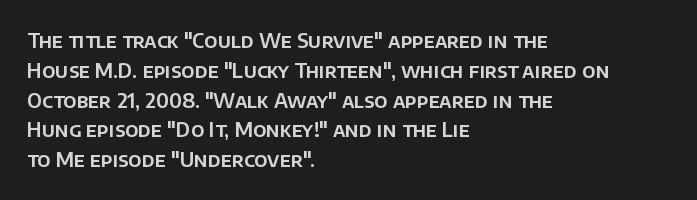
The image shows 20 px text type, upright; set left-aligned, normal line spacing (1.49x), normal letter spacing, not underlined.
